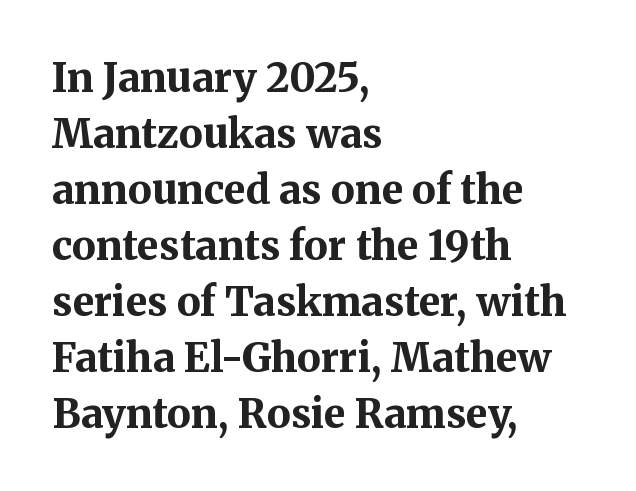
{"serif": "yes", "italic": "no", "bold": "yes", "weight": "bold", "width": "normal", "stroke_contrast": "medium", "x_height": "medium", "monospaced": "no", "underline": "no", "align": "left", "line_spacing": "normal", "line_spacing_ratio": 1.4, "letter_spacing": "normal", "letter_spacing_em": 0.0, "glyph_px": 40}
